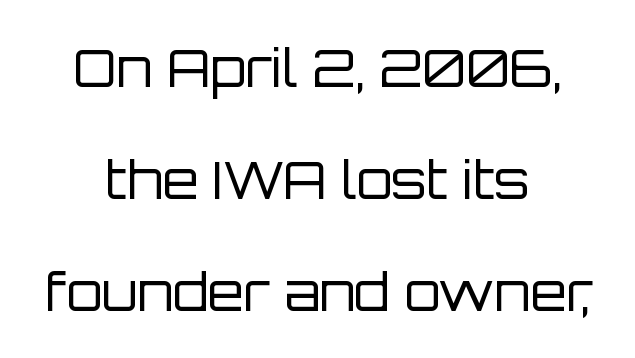
The baseline area is clear. This is sans-serif lettering, the kind often seen on screens and signage. Leading is clearly above the norm, producing a sparse column. The font sits on the lighter half of the weight spectrum, regular included. A roman cut, with each character standing at attention. Each letter keeps its own natural width here, so spacing adapts to shape.
